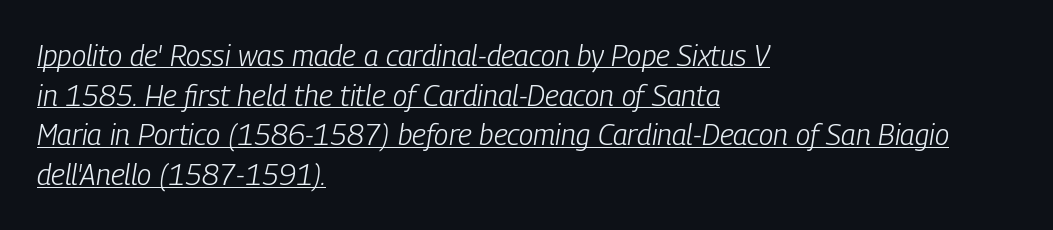
The image shows 29 px light, condensed type, italic (leaning right); set left-aligned, normal line spacing (1.37x), normal letter spacing, underlined; low stroke contrast and a medium x-height.
